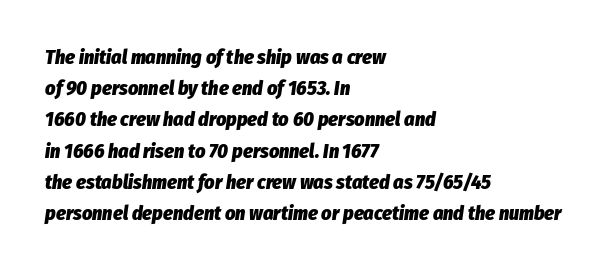
Q: Is the text bold? A: Yes.
Q: Is the text italic (slanted)? A: Yes, it leans right by about 8 degrees.
Q: Is the text underlined? A: No.
Q: How is the paragraph aligned? A: Left-aligned.
Q: Is the spacing between letters normal or unusually wide? A: Normal.
Q: Is the spacing between lines tight, normal or loose? A: Normal.
